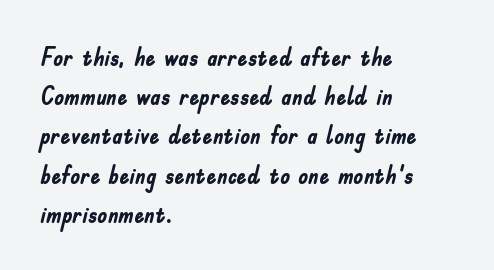
Q: Is the text bold? A: Yes.
Q: Is the text italic (slanted)? A: Yes.
Q: Is the text underlined? A: No.
Q: How is the paragraph aligned? A: Left-aligned.
Q: Is the spacing between letters normal or unusually wide? A: Normal.
Q: Is the spacing between lines tight, normal or loose? A: Normal.
